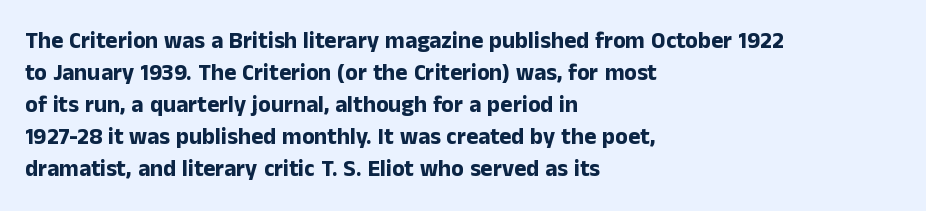
The image shows 23 px bold type, upright; set left-aligned, normal line spacing (1.39x), normal letter spacing, not underlined.
